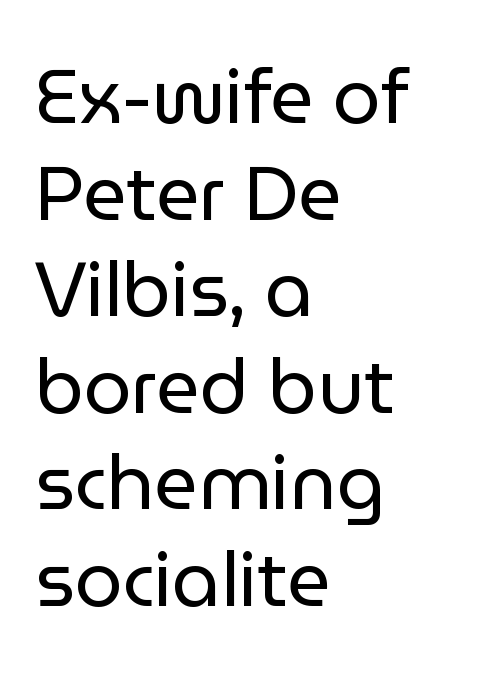
{"serif": "no", "italic": "no", "bold": "no", "weight": "regular", "width": "normal", "stroke_contrast": "low", "x_height": "medium", "monospaced": "no", "underline": "no", "align": "left", "line_spacing": "normal", "line_spacing_ratio": 1.27, "letter_spacing": "normal", "letter_spacing_em": 0.0, "glyph_px": 76}
